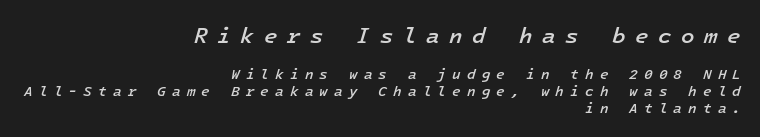
Q: Is the text bold? A: Semi-bold.
Q: Is the text italic (slanted)? A: Yes, it leans right by about 16 degrees.
Q: Is the text underlined? A: No.
Q: How is the paragraph aligned? A: Right-aligned.
Q: Is the spacing between letters normal or unusually wide? A: Unusually wide.
Q: Which block of text is set in a larger size, the first (top) or the second (bottom)? A: The first (top) one.
